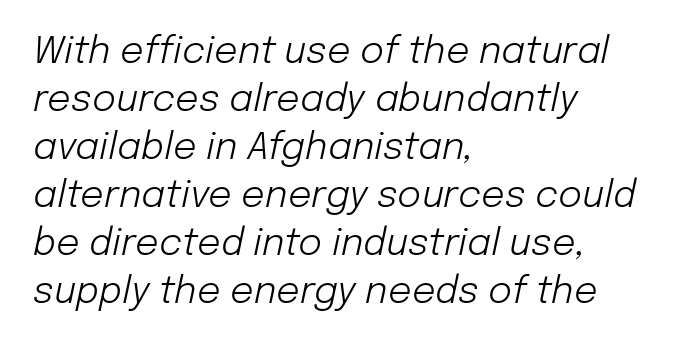
The image shows 37 px light type, italic (leaning right); set left-aligned, normal line spacing (1.3x), normal letter spacing, not underlined; low stroke contrast and a medium x-height.
